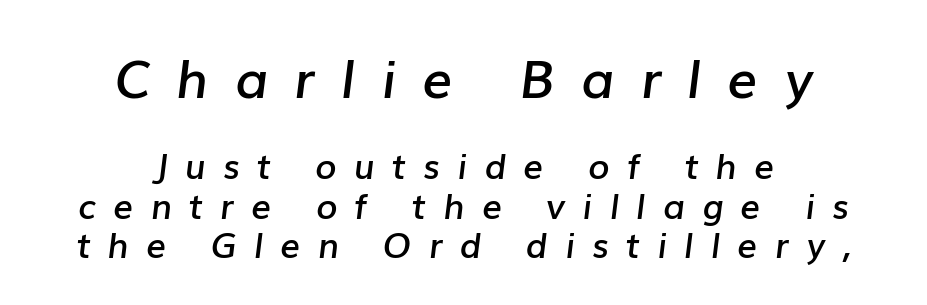
Has an underline been added? It has not. Words appear elongated and porous because spacing is wide. Spacing verdict: proportional, widths tailored to each character. The typesetting leans somewhat heavy: a semibold. Teacher's note: observe the equal gaps on both sides — that is centered alignment. Type size steps down from the first block to the second.
